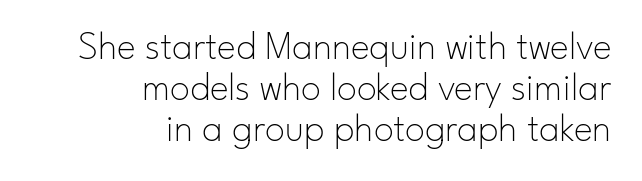
Q: Is the text bold? A: No.
Q: Is the text italic (slanted)? A: No, it is upright.
Q: Is the typeface a serif or a sans-serif typeface? A: Sans-serif.
Q: Is the text underlined? A: No.
Q: How is the paragraph aligned? A: Right-aligned.
Q: Is the spacing between letters normal or unusually wide? A: Normal.
Q: Is the spacing between lines tight, normal or loose? A: Tight.
Q: Width (condensed, normal, or wide)? A: Normal.
Q: Stroke contrast? A: Low.
Q: x-height? A: Small.
Q: Monospaced? A: No.
